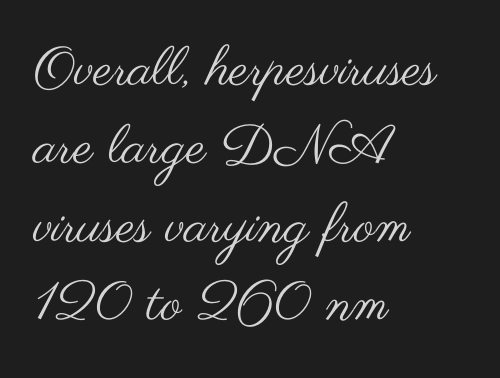
Q: Is the text bold? A: No.
Q: Is the text italic (slanted)? A: Yes.
Q: Is the typeface a serif or a sans-serif typeface? A: Sans-serif.
Q: Is the text underlined? A: No.
Q: How is the paragraph aligned? A: Left-aligned.
Q: Is the spacing between letters normal or unusually wide? A: Normal.
Q: Is the spacing between lines tight, normal or loose? A: Normal.
Q: Width (condensed, normal, or wide)? A: Wide.
Q: Stroke contrast? A: Medium.
Q: x-height? A: Small.
Q: Monospaced? A: No.
